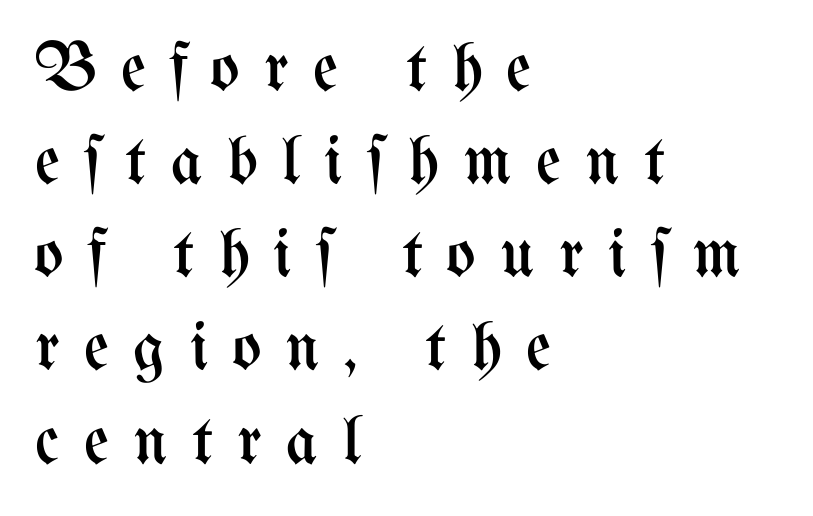
The image shows 69 px regular-weight, condensed type, upright; set left-aligned, normal line spacing (1.35x), unusually wide letter spacing (+0.35 em), not underlined; medium stroke contrast and a medium x-height.
